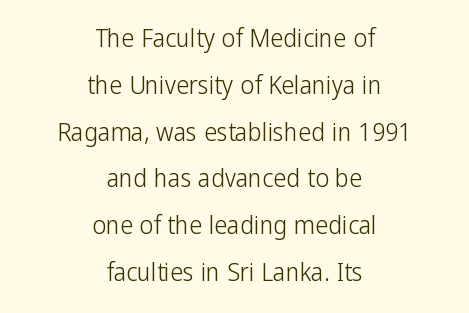
{"italic": "no", "bold": "no", "underline": "no", "align": "center", "line_spacing_ratio": 1.8, "letter_spacing": "normal", "letter_spacing_em": 0.0, "glyph_px": 26}
